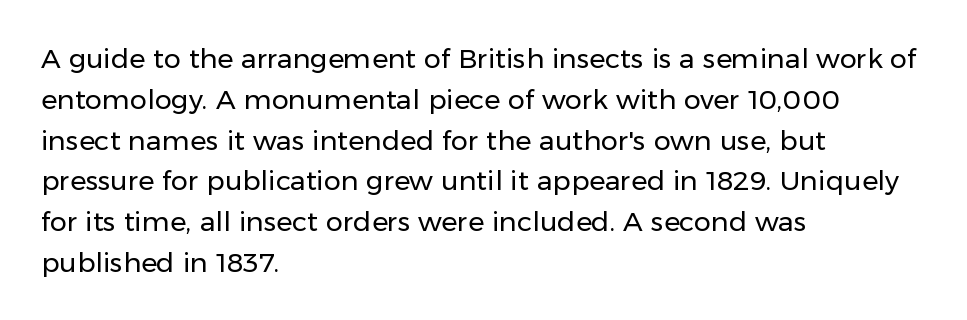
The image shows 27 px text type, upright; set left-aligned, normal line spacing (1.51x), normal letter spacing, not underlined.
